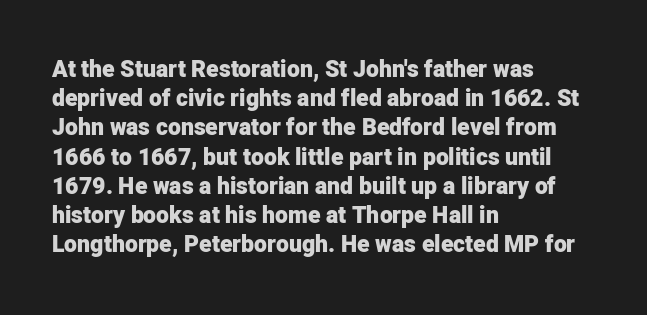
Q: Is the text bold? A: Yes.
Q: Is the text italic (slanted)? A: No, it is upright.
Q: Is the text underlined? A: No.
Q: How is the paragraph aligned? A: Left-aligned.
Q: Is the spacing between letters normal or unusually wide? A: Normal.
Q: Is the spacing between lines tight, normal or loose? A: Normal.
